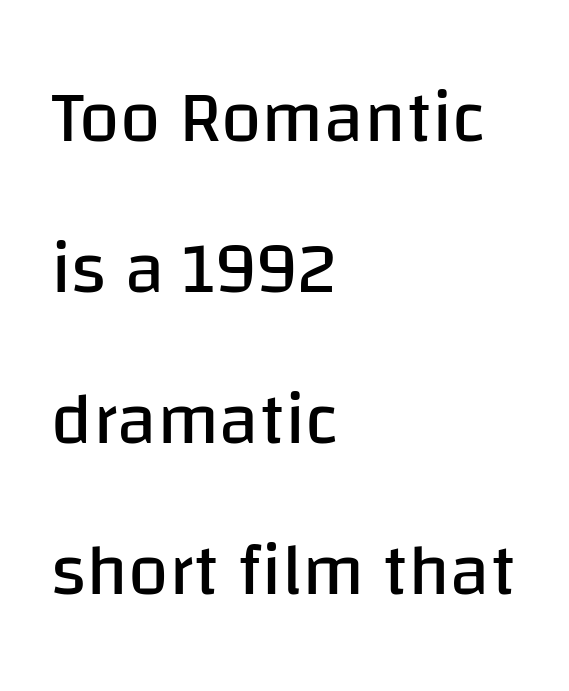
The image shows 73 px regular-weight sans-serif type, upright; set left-aligned, loose line spacing (2.07x), normal letter spacing, not underlined; low stroke contrast and a large x-height.
